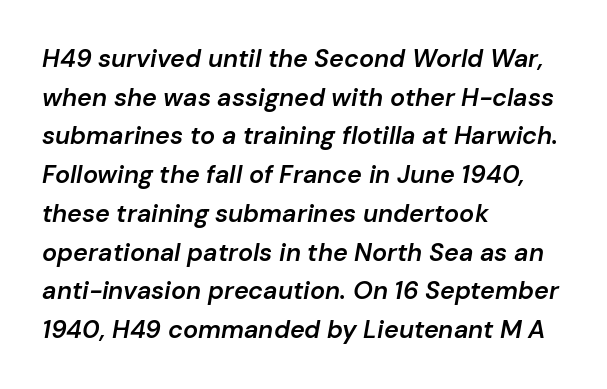
Each line starts at the same left margin while the right side varies. Does the weight exceed regular? Yes, but only to semibold. Yep, that's italic — everything's leaning. Glance below the letters and you will spot only blank space. Whoever set this chose a conventional vertical rhythm. Letter spacing: default.
